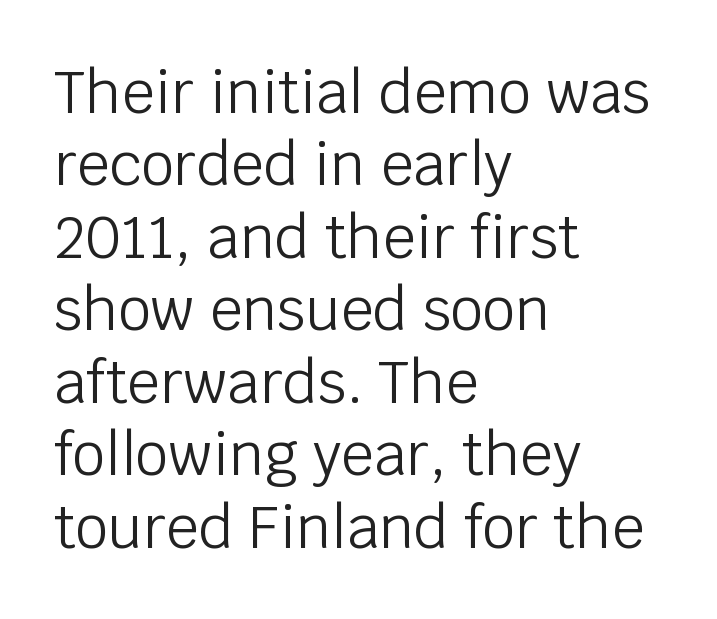
Serifs: no, the terminals of the letterforms are clean. Note the varied advance widths — an 'i' is clearly narrower than an 'm'. Think standard paragraph weight, or any step lighter than that. Unlike italic type, these characters show no tilt at all. Which margin do the lines hug? The left one — the right edge is uneven.
